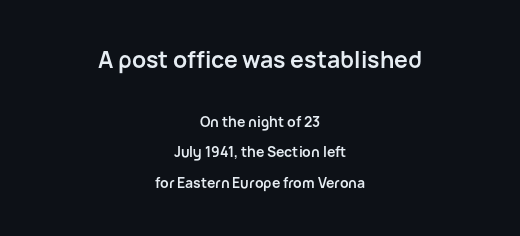
Q: Is the text bold? A: Yes.
Q: Is the text italic (slanted)? A: No, it is upright.
Q: Is the text underlined? A: No.
Q: How is the paragraph aligned? A: Centered.
Q: Is the spacing between letters normal or unusually wide? A: Normal.
Q: Is the spacing between lines tight, normal or loose? A: Loose.
Q: Which block of text is set in a larger size, the first (top) or the second (bottom)? A: The first (top) one.
